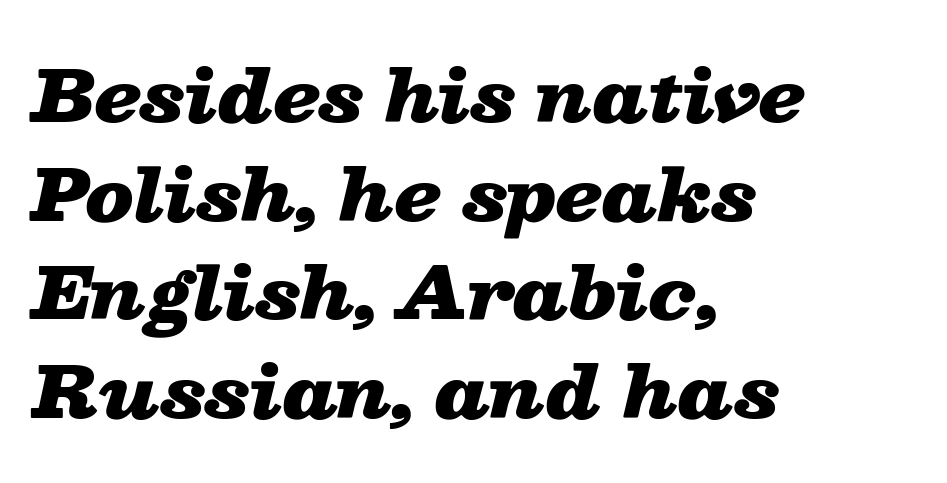
The letters are bold, with thick, heavy strokes. The compositor pushed each line to the left boundary. Clear beneath every line of the passage. The leading is moderate, giving the passage an even texture. Observe the lean: these are italic letterforms.
